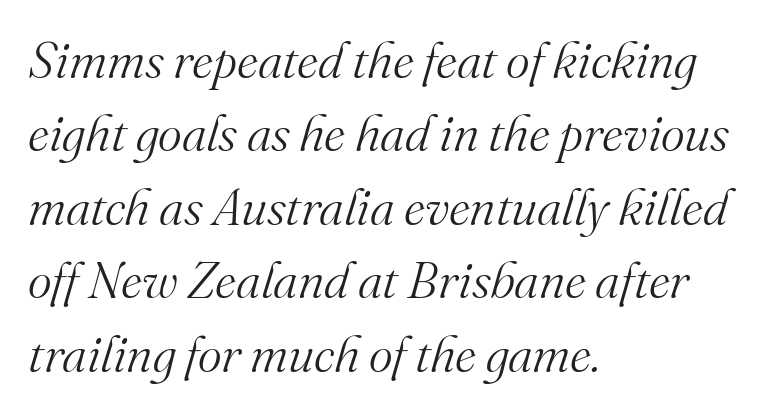
You can tell it's italic because the verticals aren't actually vertical. Unmarked baselines from the first word to the last. Font category for this specimen: serif. Characters follow at the spacing the type designer built in.
